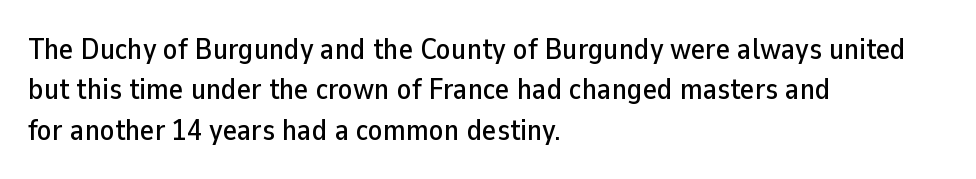
The image shows 30 px sans-serif type, upright; set left-aligned, normal line spacing (1.35x), normal letter spacing, not underlined; low stroke contrast and a medium x-height.
